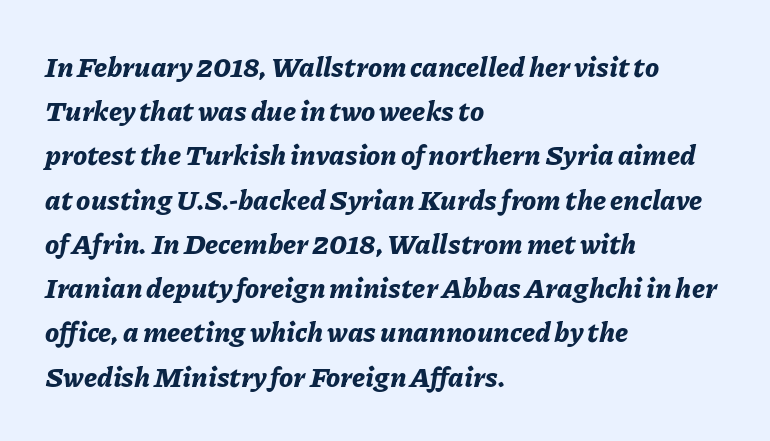
Q: Is the text bold? A: Yes.
Q: Is the text italic (slanted)? A: Yes, it leans right by about 11 degrees.
Q: Is the text underlined? A: No.
Q: How is the paragraph aligned? A: Left-aligned.
Q: Is the spacing between letters normal or unusually wide? A: Normal.
Q: Is the spacing between lines tight, normal or loose? A: Normal.
Q: Width (condensed, normal, or wide)? A: Normal.
Q: Stroke contrast? A: Low.
Q: x-height? A: Medium.
Q: Monospaced? A: No.
